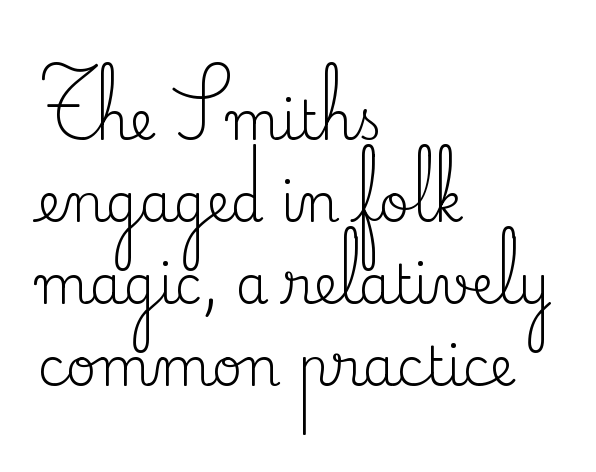
Reading down the column, the eye jumps a familiar distance to each next line. The typography opts for an upright posture over an oblique one. The letters advance in unequal steps, a hallmark of proportional type. To sum up the face: it has serifs. Check under the words: just untouched page. Each word holds together tightly as a unit, with standard inter-letter gaps.
